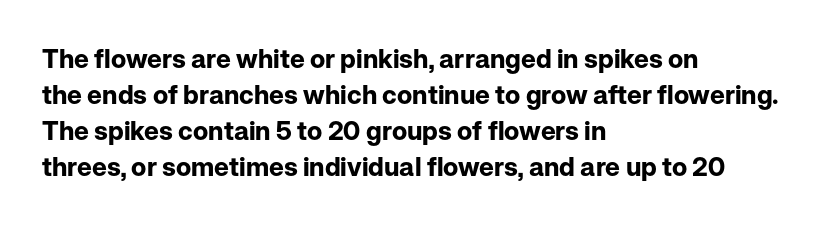
Weight: bold. Inter-character spacing is left at the font's built-in metrics. Check the space under the baseline: it is left empty. These lines sit exactly where default settings would place them. Compared with a centered layout, this one pins lines to the left instead.
